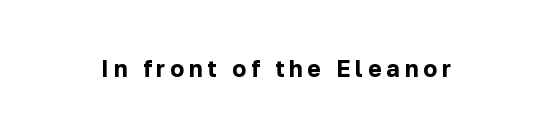
{"italic": "no", "bold": "yes", "underline": "no", "letter_spacing": "wide", "letter_spacing_em": 0.21, "glyph_px": 23}
